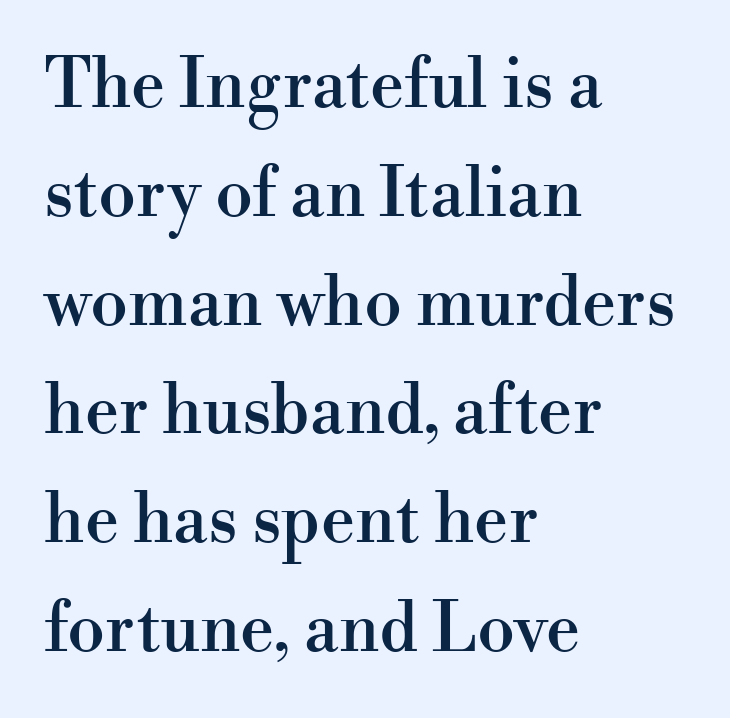
Q: Is the text italic (slanted)? A: No, it is upright.
Q: Is the typeface a serif or a sans-serif typeface? A: Serif.
Q: Is the text underlined? A: No.
Q: How is the paragraph aligned? A: Left-aligned.
Q: Is the spacing between letters normal or unusually wide? A: Normal.
Q: Is the spacing between lines tight, normal or loose? A: Normal.
Q: Width (condensed, normal, or wide)? A: Normal.
Q: Stroke contrast? A: High.
Q: x-height? A: Small.
Q: Monospaced? A: No.
